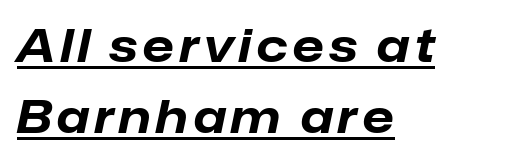
{"italic": "yes", "lean": "right", "slant_degrees": 12, "bold": "yes", "weight": "bold", "width": "normal", "stroke_contrast": "low", "x_height": "medium", "monospaced": "no", "underline": "yes", "align": "left", "line_spacing": "normal", "line_spacing_ratio": 1.55, "glyph_px": 46}
